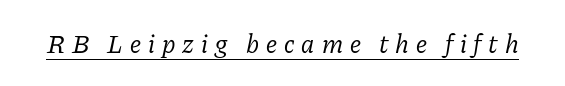
{"italic": "yes", "lean": "right", "slant_degrees": 11, "bold": "no", "underline": "yes", "letter_spacing": "wide", "letter_spacing_em": 0.27, "glyph_px": 26}
